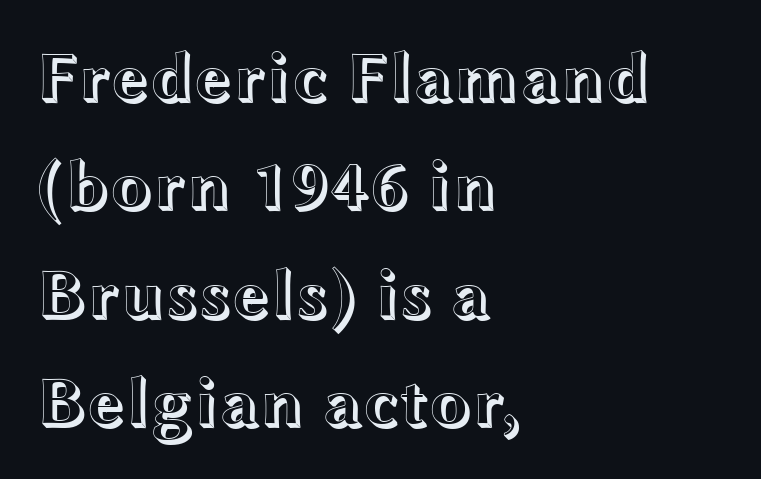
Spacing verdict: proportional, widths tailored to each character. Baseline-to-baseline distance is the conventional proportion of letter height. Every stem runs plumb, perpendicular to the baseline. If you drew a ruler down the left edge, every line would touch it. The rendering keeps characters at their native spacing.
